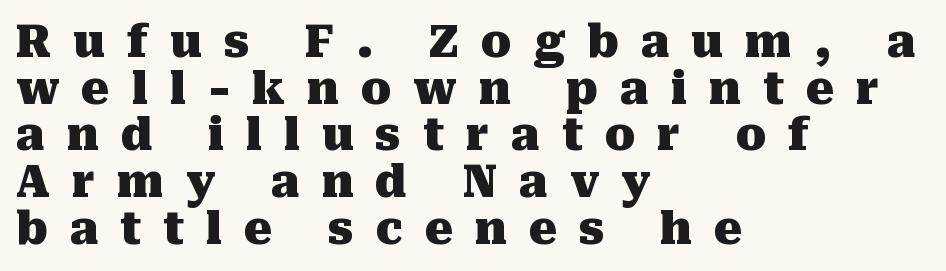
Does the type have serifs? Yes, each stem ends in a small foot. Compared with an ordinary text face, these strokes are far heavier — a full bold. Rows of type sit shoulder to shoulder in the vertical direction. The lettering holds an erect, upright posture throughout.
